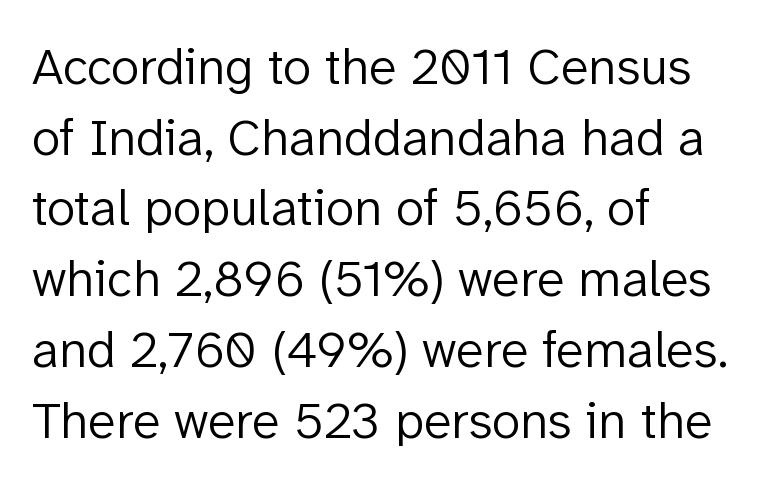
{"serif": "no", "italic": "no", "bold": "no", "weight": "light", "width": "normal", "stroke_contrast": "low", "x_height": "medium", "monospaced": "no", "underline": "no", "align": "left", "line_spacing": "normal", "line_spacing_ratio": 1.36, "letter_spacing": "normal", "letter_spacing_em": 0.0, "glyph_px": 52}
